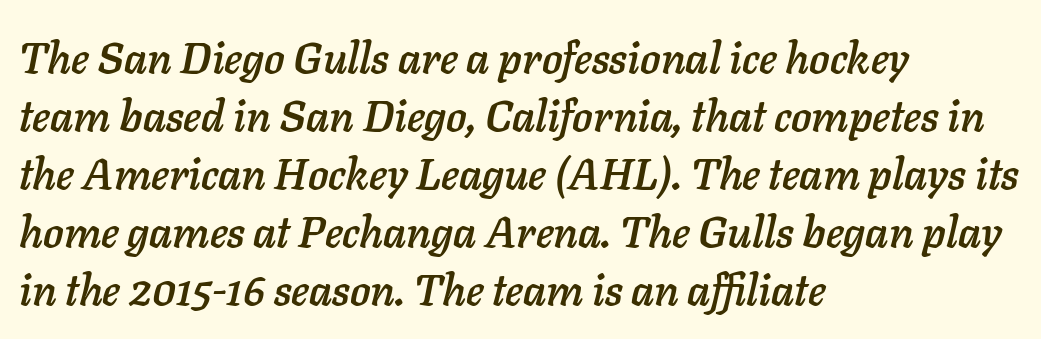
Is this a fixed-width face? No — the glyphs have proportional, varying widths. Decoration check: the copy has no underline. These lines were composed using italics. What's the leading like? Ordinary, nothing unusual. The line texture is even and compact thanks to regular tracking.
